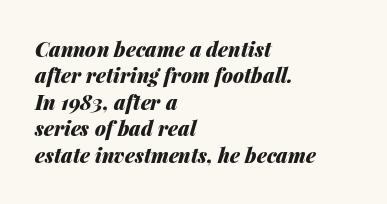
How are the letters spaced? Ordinarily, with no added tracking. Pretty heavy lettering here — definitely bold. When letters slant like this, we call the style italic. One-word summary of the alignment: left.
